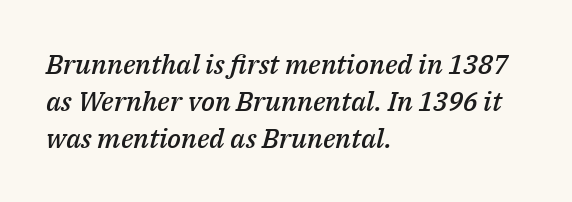
The image shows 27 px text type, italic (leaning right); set left-aligned, normal line spacing (1.37x), normal letter spacing, not underlined.
